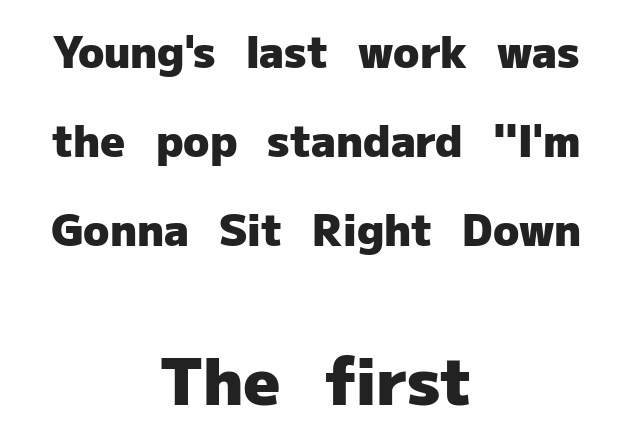
{"serif": "no", "italic": "no", "bold": "yes", "weight": "heavy", "width": "normal", "stroke_contrast": "low", "x_height": "medium", "monospaced": "no", "underline": "no", "align": "center", "line_spacing": "loose", "line_spacing_ratio": 2.07, "letter_spacing": "normal", "letter_spacing_em": 0.0, "larger_block": "second", "size_ratio": 1.49, "glyph_px": 64}
